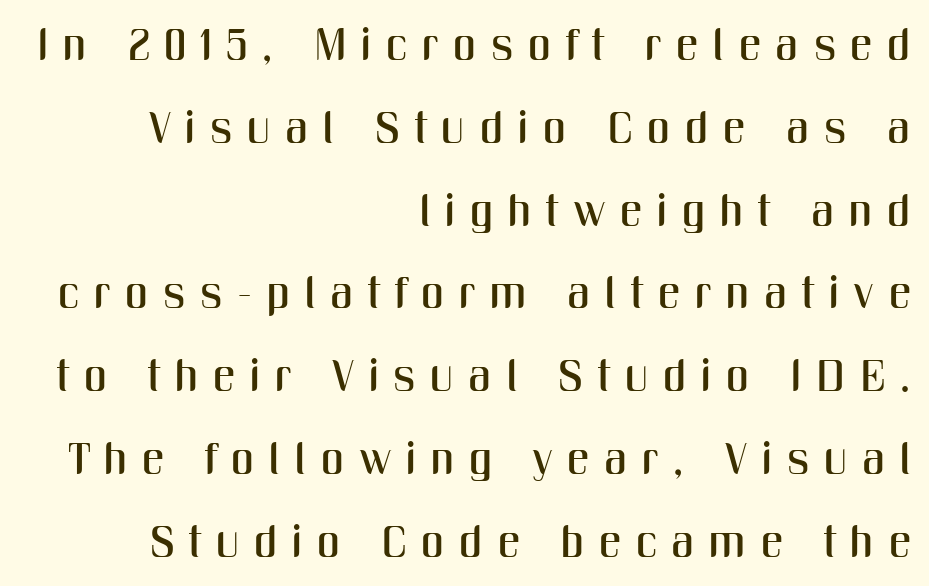
{"serif": "no", "italic": "no", "width": "condensed", "stroke_contrast": "medium", "x_height": "medium", "monospaced": "no", "underline": "no", "align": "right", "line_spacing_ratio": 1.84, "letter_spacing": "wide", "letter_spacing_em": 0.32, "glyph_px": 45}
